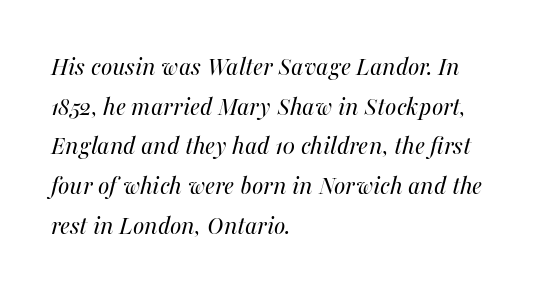
{"italic": "yes", "lean": "right", "slant_degrees": 16, "bold": "no", "underline": "no", "align": "left", "line_spacing": "normal", "line_spacing_ratio": 1.47, "letter_spacing": "normal", "letter_spacing_em": 0.0, "glyph_px": 27}
